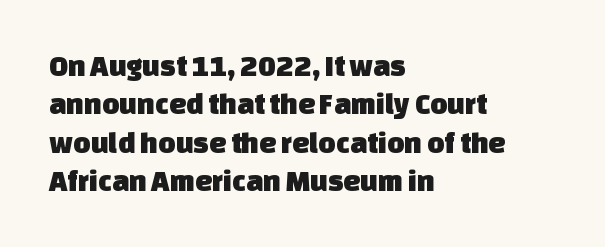
{"serif": "no", "width": "normal", "stroke_contrast": "low", "x_height": "large", "monospaced": "no", "underline": "no", "align": "left", "line_spacing": "normal", "line_spacing_ratio": 1.28, "letter_spacing": "normal", "letter_spacing_em": 0.0, "glyph_px": 30}
